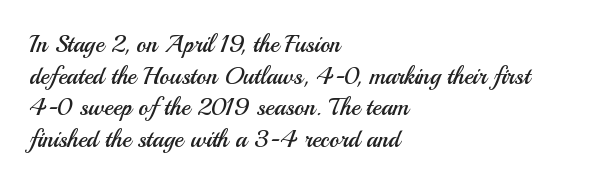
The image shows 24 px text type; set left-aligned, normal line spacing (1.32x), normal letter spacing, not underlined.
